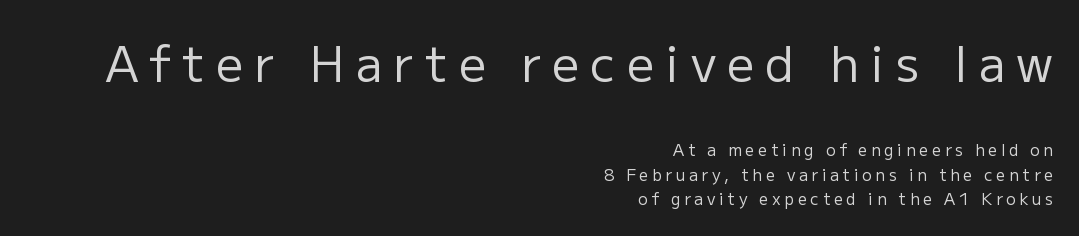
The image shows 48 px regular-weight sans-serif type, upright; set right-aligned, normal line spacing (1.52x), unusually wide letter spacing (+0.23 em), not underlined; the first (top) block is 3.0x larger; low stroke contrast and a medium x-height.
